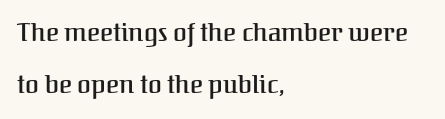
Q: Is the text italic (slanted)? A: No, it is upright.
Q: Is the text underlined? A: No.
Q: How is the paragraph aligned? A: Left-aligned.
Q: Is the spacing between letters normal or unusually wide? A: Normal.
Q: Is the spacing between lines tight, normal or loose? A: Loose.
